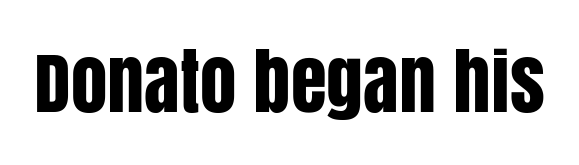
Q: Is the text italic (slanted)? A: No, it is upright.
Q: Is the typeface a serif or a sans-serif typeface? A: Sans-serif.
Q: Is the text underlined? A: No.
Q: Is the spacing between letters normal or unusually wide? A: Normal.
Q: Width (condensed, normal, or wide)? A: Condensed.
Q: Stroke contrast? A: Low.
Q: x-height? A: Large.
Q: Monospaced? A: No.
